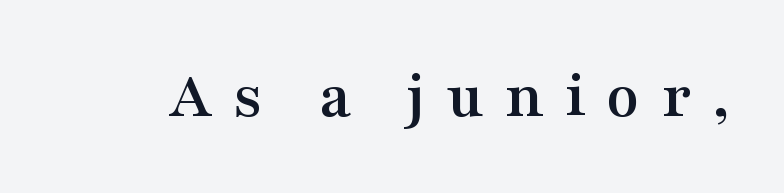
Q: Is the text italic (slanted)? A: No, it is upright.
Q: Is the typeface a serif or a sans-serif typeface? A: Serif.
Q: Is the text underlined? A: No.
Q: Is the spacing between letters normal or unusually wide? A: Unusually wide.
Q: Width (condensed, normal, or wide)? A: Wide.
Q: Stroke contrast? A: Medium.
Q: x-height? A: Medium.
Q: Monospaced? A: No.
